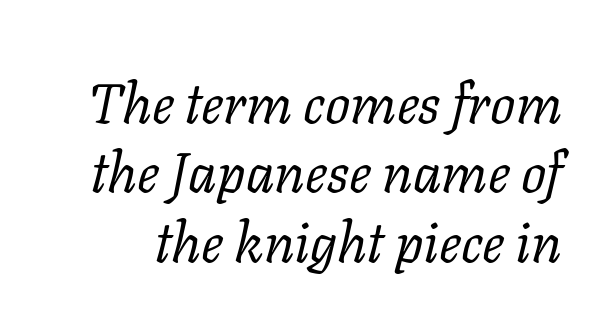
Q: Is the text bold? A: No.
Q: Is the text italic (slanted)? A: Yes, it leans right by about 11 degrees.
Q: Is the typeface a serif or a sans-serif typeface? A: Serif.
Q: Is the text underlined? A: No.
Q: Is the spacing between letters normal or unusually wide? A: Normal.
Q: Width (condensed, normal, or wide)? A: Normal.
Q: Stroke contrast? A: Low.
Q: x-height? A: Medium.
Q: Monospaced? A: No.
